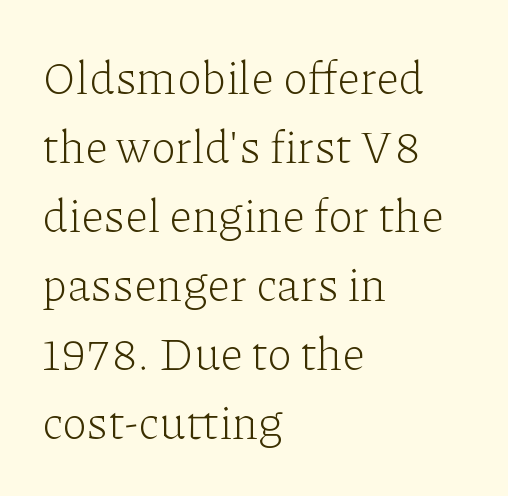
The image shows 46 px light serif type, upright; set left-aligned, normal line spacing (1.5x), normal letter spacing, not underlined; low stroke contrast and a medium x-height.
